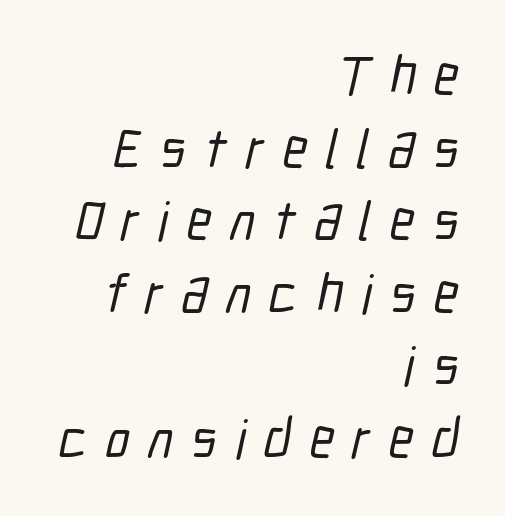
The image shows 55 px condensed sans-serif type; set right-aligned, normal line spacing (1.32x), unusually wide letter spacing (+0.33 em), not underlined; low stroke contrast and a medium x-height.
